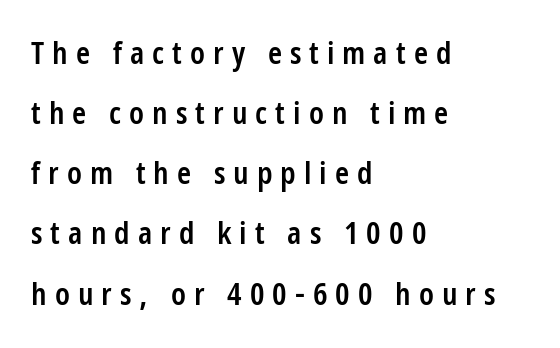
Q: Is the text bold? A: Semi-bold.
Q: Is the text italic (slanted)? A: No, it is upright.
Q: Is the typeface a serif or a sans-serif typeface? A: Sans-serif.
Q: Is the text underlined? A: No.
Q: How is the paragraph aligned? A: Left-aligned.
Q: Is the spacing between letters normal or unusually wide? A: Unusually wide.
Q: Width (condensed, normal, or wide)? A: Condensed.
Q: Stroke contrast? A: Low.
Q: x-height? A: Medium.
Q: Monospaced? A: No.
